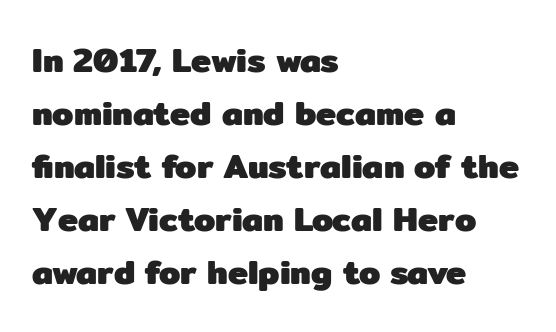
{"serif": "no", "italic": "no", "bold": "yes", "weight": "heavy", "width": "normal", "stroke_contrast": "low", "x_height": "medium", "monospaced": "no", "underline": "no", "align": "left", "line_spacing": "normal", "line_spacing_ratio": 1.56, "letter_spacing": "normal", "letter_spacing_em": 0.0, "glyph_px": 34}
